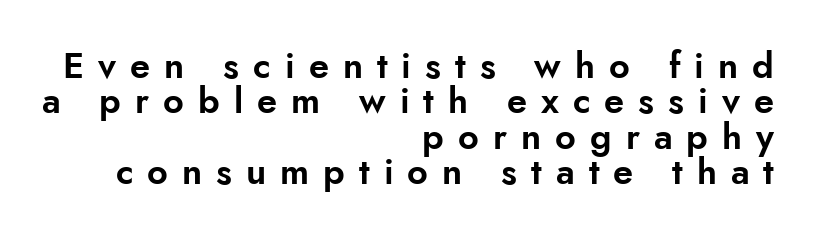
{"serif": "no", "italic": "no", "width": "normal", "stroke_contrast": "low", "x_height": "small", "monospaced": "no", "underline": "no", "align": "right", "line_spacing": "tight", "line_spacing_ratio": 0.98, "letter_spacing": "wide", "letter_spacing_em": 0.39, "glyph_px": 36}
